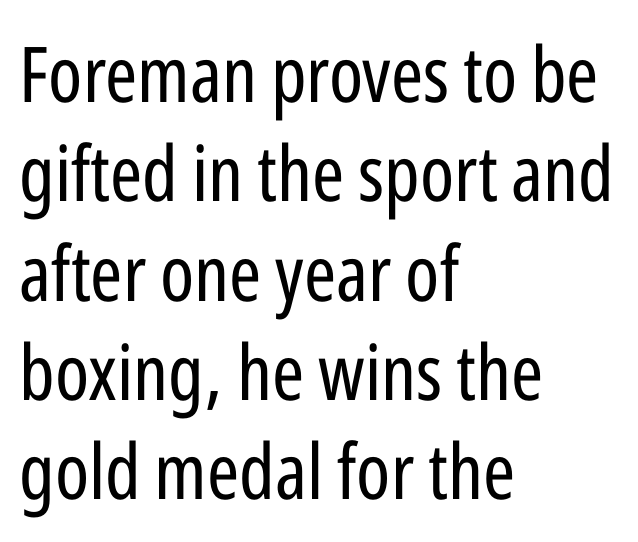
The image shows 77 px regular-weight, condensed sans-serif type, upright; set left-aligned, normal line spacing (1.29x), normal letter spacing, not underlined; low stroke contrast and a medium x-height.
